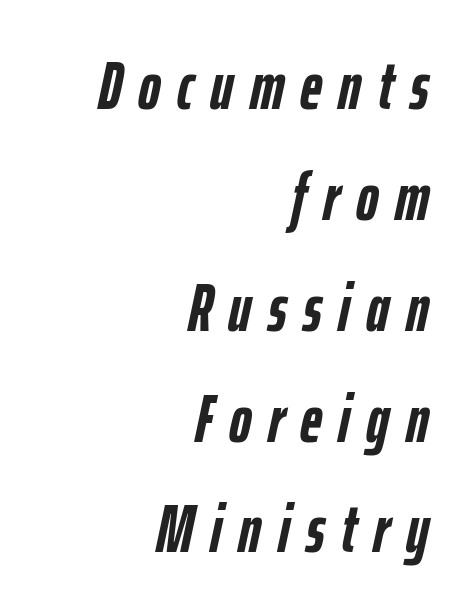
Q: Is the text bold? A: Yes.
Q: Is the text italic (slanted)? A: Yes, it leans right by about 12 degrees.
Q: Is the text underlined? A: No.
Q: How is the paragraph aligned? A: Right-aligned.
Q: Is the spacing between letters normal or unusually wide? A: Unusually wide.
Q: Is the spacing between lines tight, normal or loose? A: Normal.
Q: Width (condensed, normal, or wide)? A: Condensed.
Q: Stroke contrast? A: Low.
Q: x-height? A: Medium.
Q: Monospaced? A: No.
